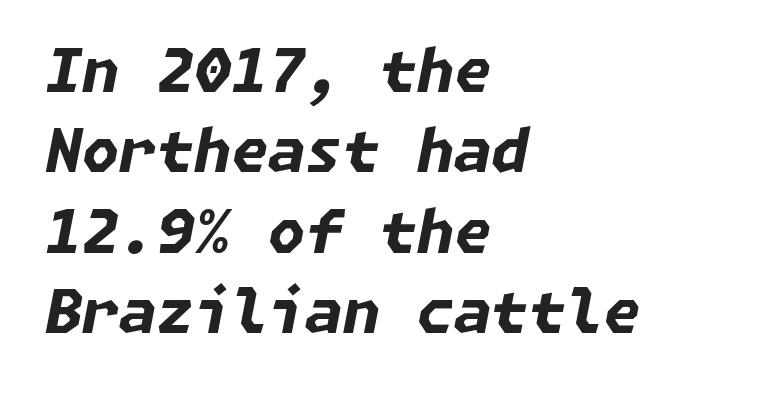
The string is rendered with underlining switched off. One glance says typical: line gaps are just what's usual. Is the block centered? No — it sits flush against the left margin. Quick note: italic. Short note: letters normally spaced.
